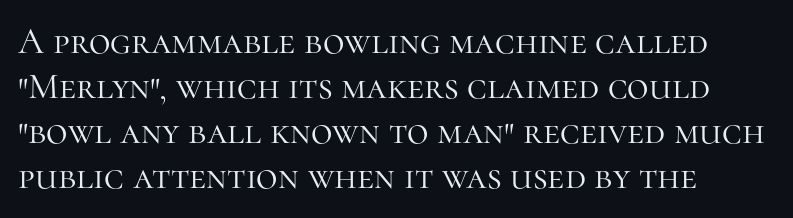
The image shows 37 px light serif type, upright; set left-aligned, line spacing 1.22x, normal letter spacing, not underlined; high stroke contrast and a medium x-height.
